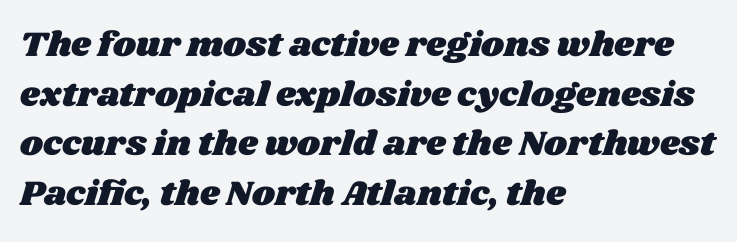
The image shows 35 px wide type; set left-aligned, normal line spacing (1.42x), normal letter spacing, not underlined; medium stroke contrast and a large x-height.
